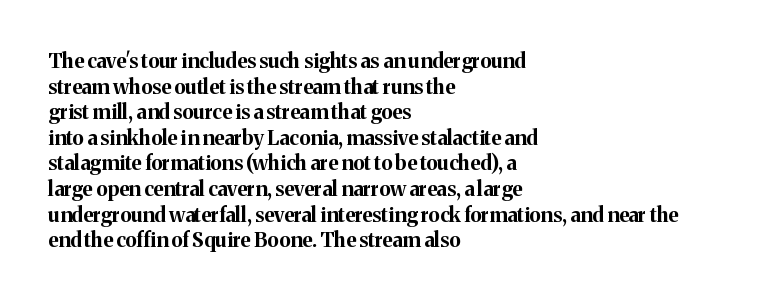
{"italic": "no", "bold": "yes", "underline": "no", "align": "left", "line_spacing": "normal", "line_spacing_ratio": 1.28, "letter_spacing": "normal", "letter_spacing_em": 0.0, "glyph_px": 20}
